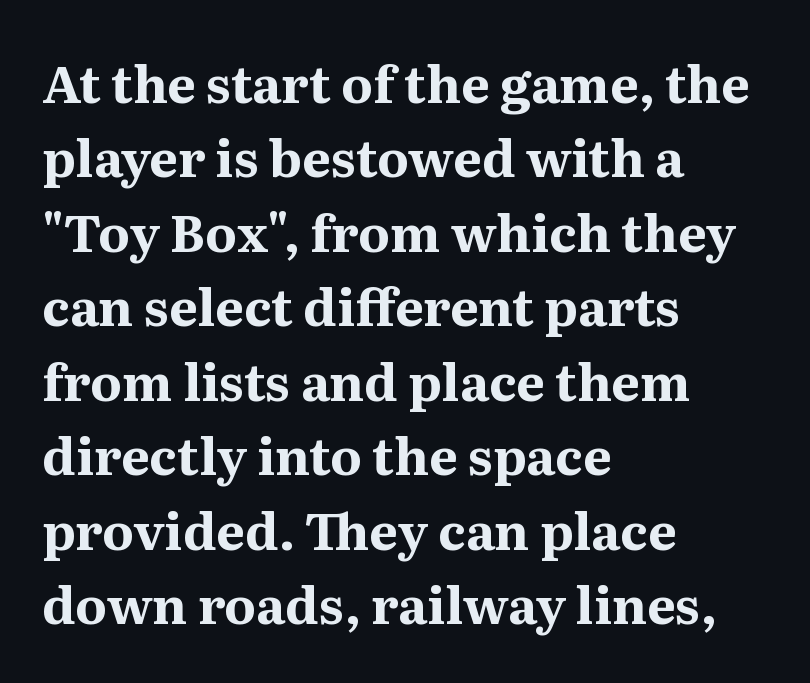
The image shows 51 px bold serif type, upright; set left-aligned, normal line spacing (1.46x), normal letter spacing, not underlined; medium stroke contrast and a medium x-height.
